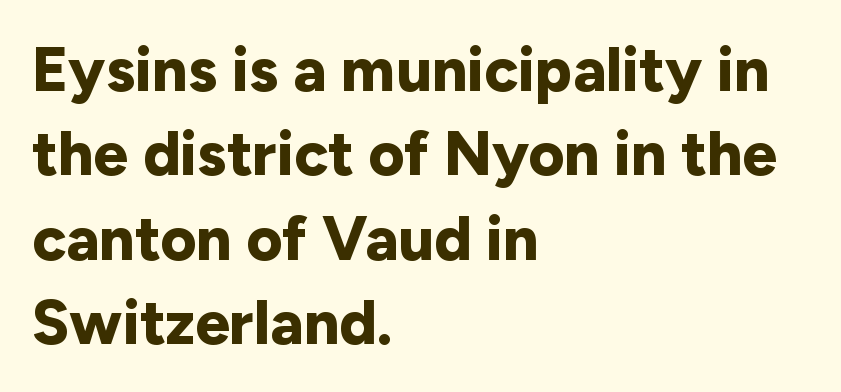
Q: Is the text bold? A: Yes.
Q: Is the text italic (slanted)? A: No, it is upright.
Q: Is the typeface a serif or a sans-serif typeface? A: Sans-serif.
Q: Is the text underlined? A: No.
Q: How is the paragraph aligned? A: Left-aligned.
Q: Is the spacing between letters normal or unusually wide? A: Normal.
Q: Is the spacing between lines tight, normal or loose? A: Normal.
Q: Width (condensed, normal, or wide)? A: Normal.
Q: Stroke contrast? A: Low.
Q: x-height? A: Medium.
Q: Monospaced? A: No.
